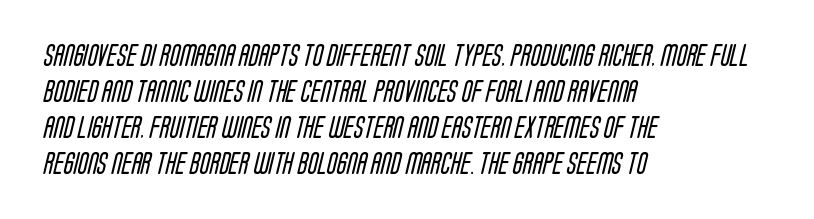
The image shows 23 px text type; set left-aligned, normal line spacing (1.57x), normal letter spacing, not underlined.
